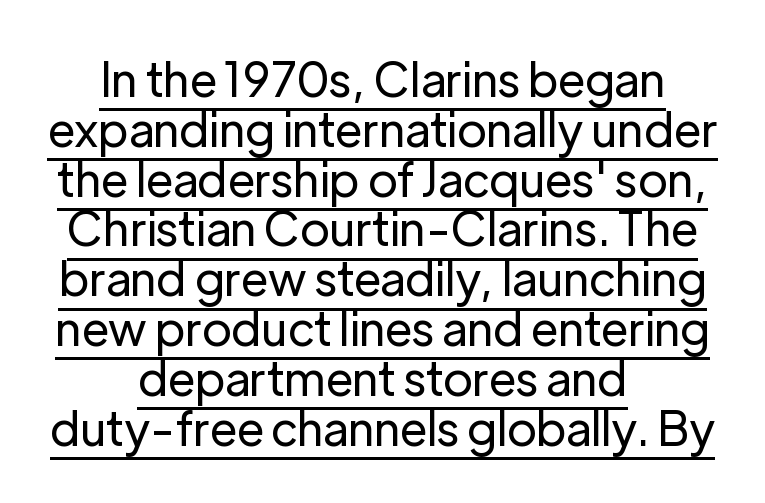
Counters stay open thanks to moderate or lighter strokes. How are the letters spaced? Ordinarily, with no added tracking. Alignment: centered. The letters advance in unequal steps, a hallmark of proportional type. Are there feet on the stems? There aren't — it's a sans. Cramped leading.
